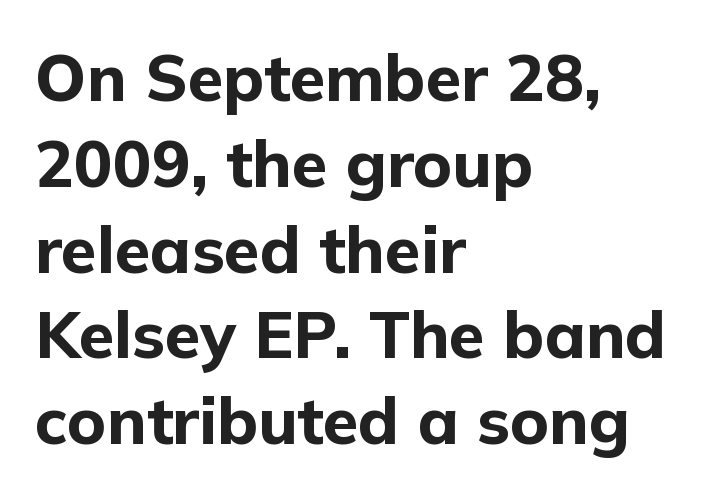
Nobody drew a line under any word here. Words appear dense and cohesive because spacing is normal. Regarding leading, the lines here are spaced in the standard way. The rag falls on the right side of this text block.
